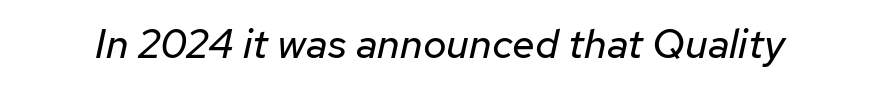
The image shows 41 px regular-weight type, italic (leaning right); set normal letter spacing, not underlined; low stroke contrast and a medium x-height.
